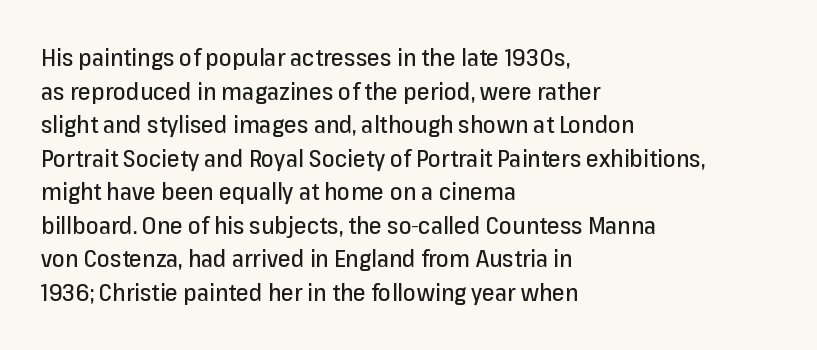
The image shows 23 px text type, upright; set left-aligned, normal line spacing (1.46x), normal letter spacing, not underlined.
